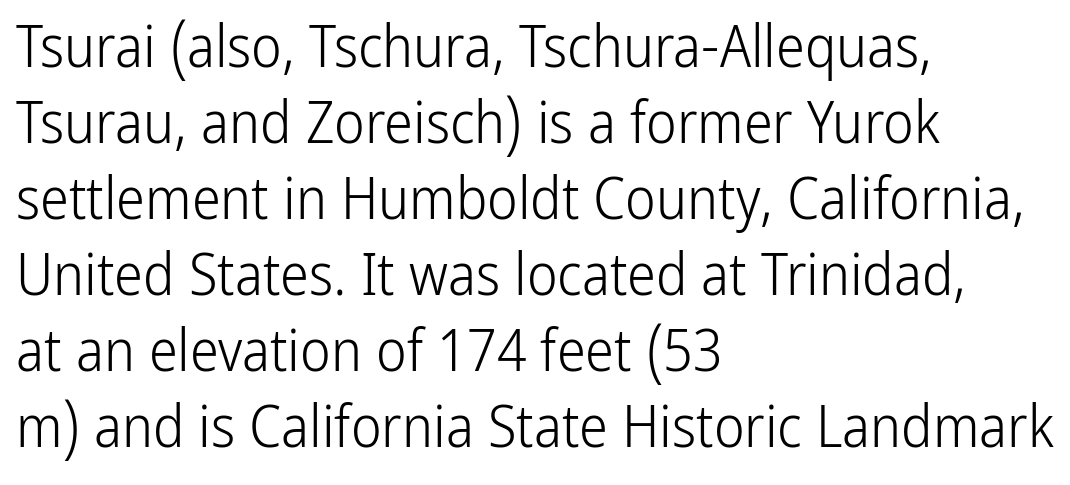
{"serif": "no", "italic": "no", "bold": "no", "weight": "light", "width": "condensed", "stroke_contrast": "low", "x_height": "medium", "monospaced": "no", "underline": "no", "align": "left", "line_spacing": "normal", "line_spacing_ratio": 1.31, "letter_spacing": "normal", "letter_spacing_em": 0.0, "glyph_px": 58}
